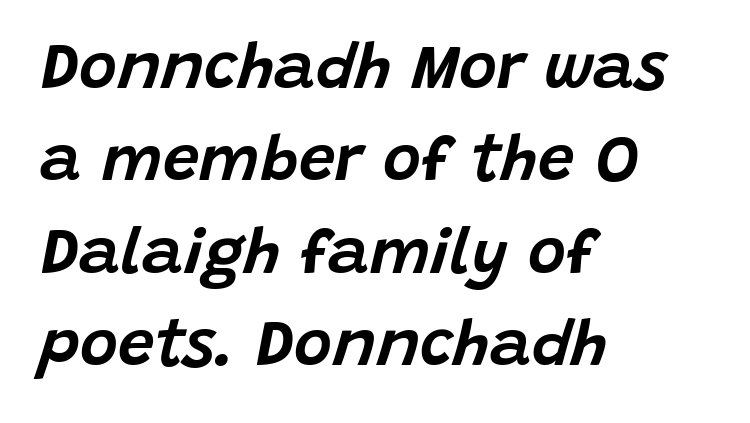
{"italic": "yes", "lean": "right", "slant_degrees": 15, "width": "normal", "stroke_contrast": "low", "x_height": "large", "monospaced": "no", "underline": "no", "align": "left", "line_spacing": "normal", "line_spacing_ratio": 1.42, "letter_spacing": "normal", "letter_spacing_em": 0.0, "glyph_px": 65}
